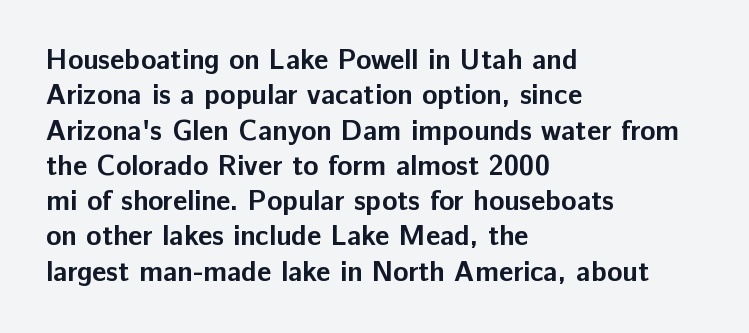
The image shows 28 px bold sans-serif type, upright; set left-aligned, normal line spacing (1.26x), normal letter spacing, not underlined; low stroke contrast and a medium x-height.
